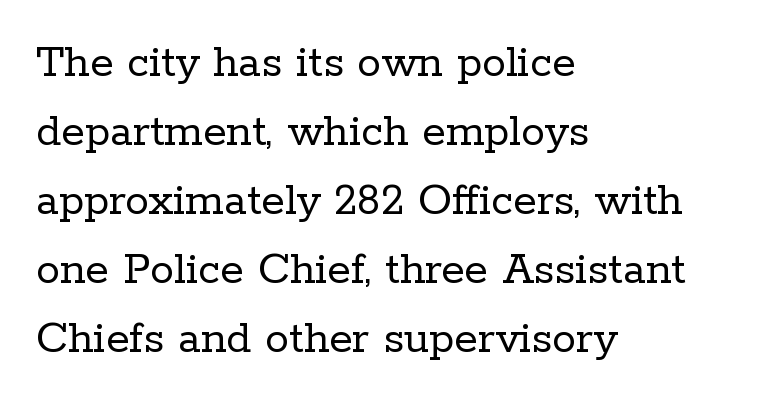
Q: Is the text bold? A: No.
Q: Is the text italic (slanted)? A: No, it is upright.
Q: Is the typeface a serif or a sans-serif typeface? A: Serif.
Q: Is the text underlined? A: No.
Q: How is the paragraph aligned? A: Left-aligned.
Q: Is the spacing between letters normal or unusually wide? A: Normal.
Q: Is the spacing between lines tight, normal or loose? A: Normal.
Q: Width (condensed, normal, or wide)? A: Normal.
Q: Stroke contrast? A: Low.
Q: x-height? A: Medium.
Q: Monospaced? A: No.
